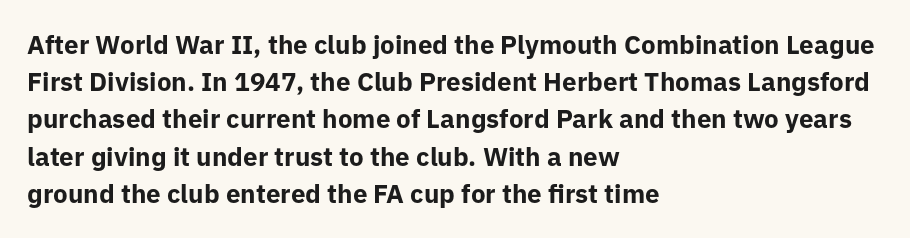
Q: Is the text bold? A: Yes.
Q: Is the text italic (slanted)? A: No, it is upright.
Q: Is the text underlined? A: No.
Q: How is the paragraph aligned? A: Left-aligned.
Q: Is the spacing between letters normal or unusually wide? A: Normal.
Q: Is the spacing between lines tight, normal or loose? A: Normal.
